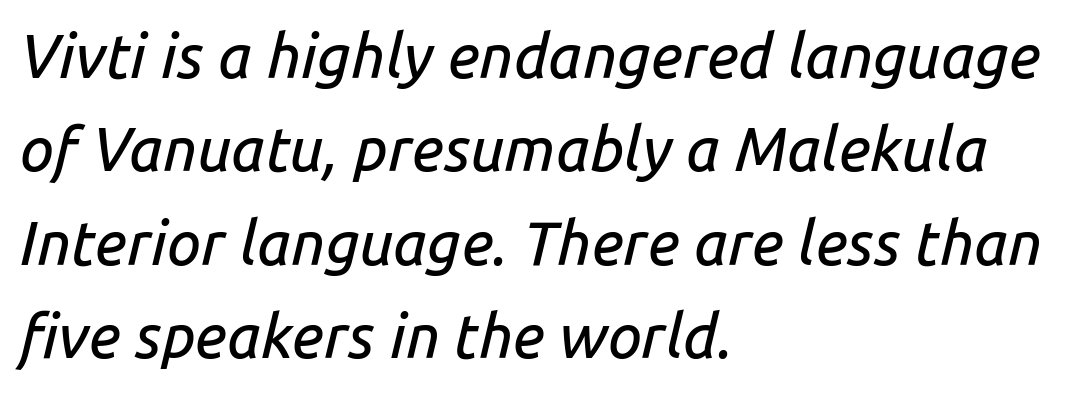
{"italic": "yes", "lean": "right", "slant_degrees": 14, "width": "normal", "stroke_contrast": "low", "x_height": "medium", "monospaced": "no", "underline": "no", "align": "left", "line_spacing": "normal", "line_spacing_ratio": 1.53, "letter_spacing": "normal", "letter_spacing_em": 0.0, "glyph_px": 61}
